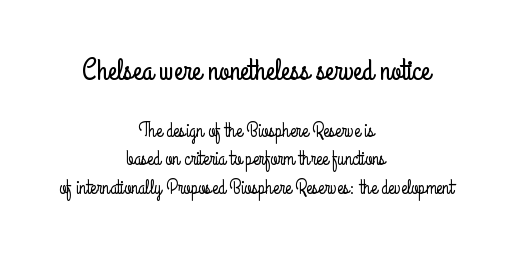
The image shows 30 px condensed sans-serif type; set centered, normal line spacing (1.43x), normal letter spacing, not underlined; the first (top) block is 1.5x larger; low stroke contrast and a small x-height.
